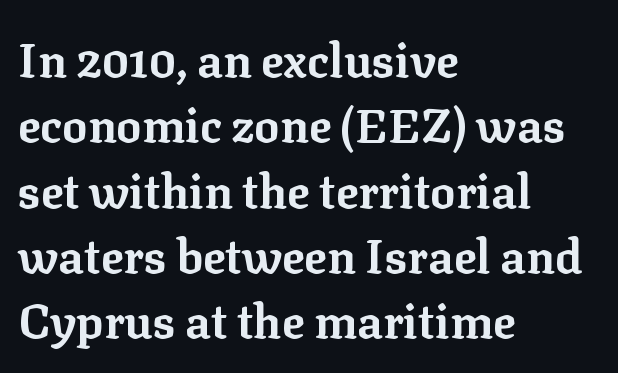
Letterform terminals end in serifs throughout the passage. This rendering leaves character spacing at its baseline value. Does the lettering tilt? It doesn't — this is upright. The face used here is proportionally spaced, like ordinary book or web type. Strokes here are thick enough to call this a true bold. Nobody drew a line under any word here.
